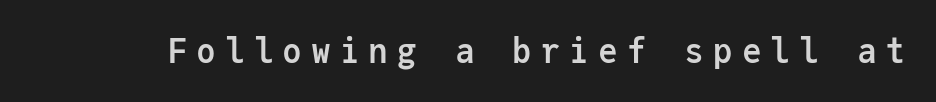
The image shows 33 px semibold sans-serif type, upright, monospaced; set unusually wide letter spacing (+0.27 em), not underlined; low stroke contrast and a medium x-height.
